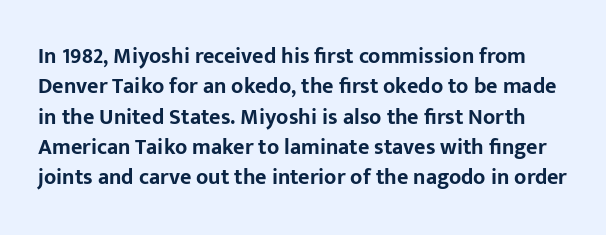
Q: Is the text bold? A: Yes.
Q: Is the text italic (slanted)? A: No, it is upright.
Q: Is the text underlined? A: No.
Q: Is the spacing between letters normal or unusually wide? A: Normal.
Q: Is the spacing between lines tight, normal or loose? A: Normal.
